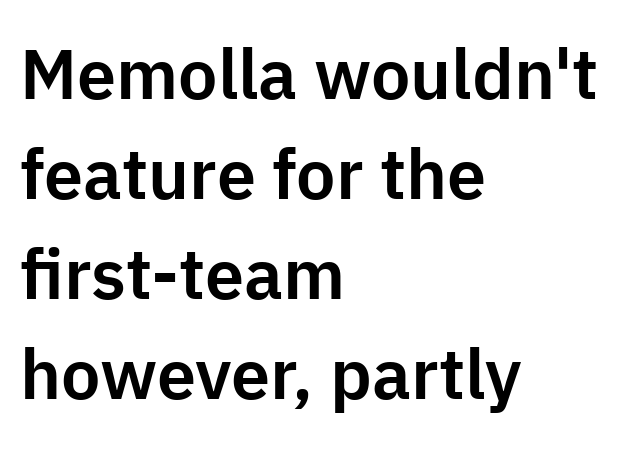
Just letters on the line, the space beneath them empty. This is the regular roman posture of the typeface. Summary of vertical rhythm: regular, with standard interline spacing. You could not count columns in this text — the font is proportionally spaced. The tracking reads as untouched default to a designer's eye.
